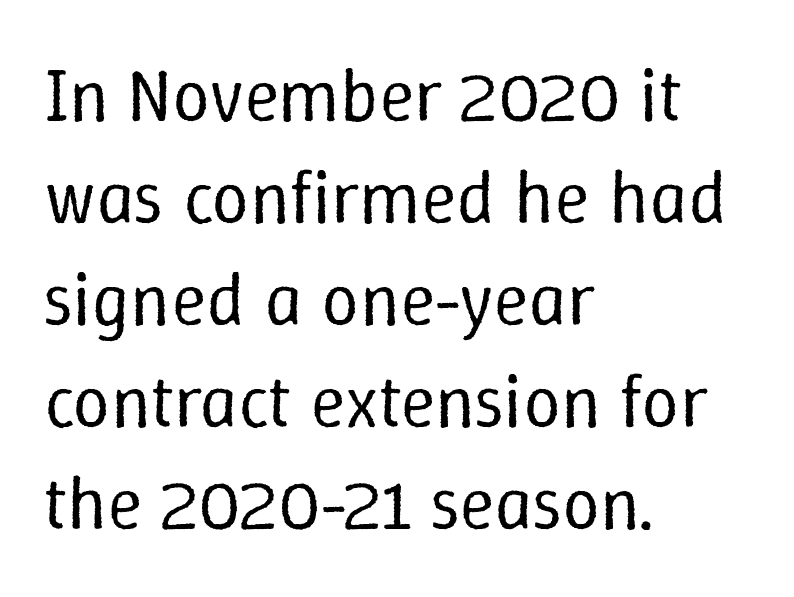
The face used here is proportionally spaced, like ordinary book or web type. A roman cut, with each character standing at attention. Descenders hang freely into open space. Look at the tracking — it's just the regular setting, nothing added. Alignment: flush left. In terms of leading, this rendering sits right in the middle.
